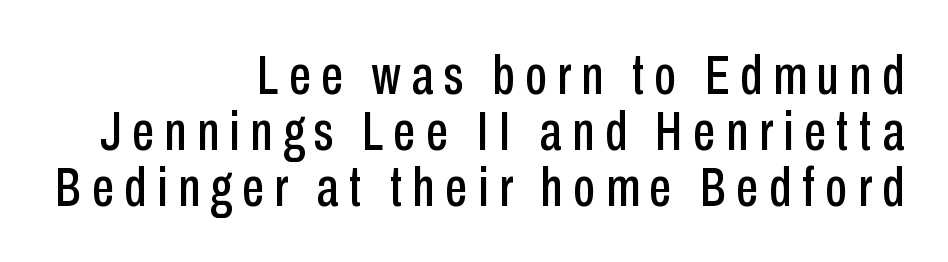
Whoever set this chose condensed vertical rhythm over breathing room. The rendering uses natural spacing where letterforms have individual widths. Underlining? Definitely not there. No italicization has been applied; the sample stays upright. Every row of glyphs terminates at an identical x-position on the right. I'd call this a sans setting — the letters go barefoot.
